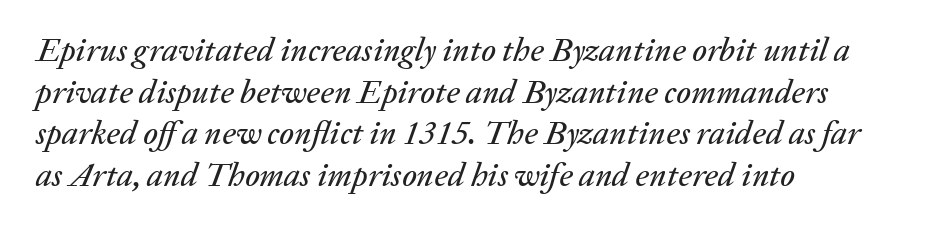
{"italic": "yes", "lean": "right", "slant_degrees": 20, "width": "normal", "stroke_contrast": "low", "x_height": "medium", "monospaced": "no", "underline": "no", "align": "left", "line_spacing": "normal", "line_spacing_ratio": 1.26, "letter_spacing": "normal", "letter_spacing_em": 0.0, "glyph_px": 33}
